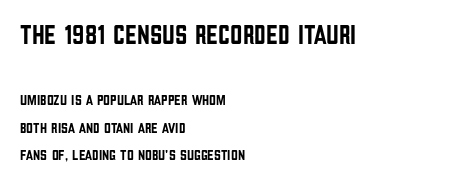
Q: Is the text italic (slanted)? A: No, it is upright.
Q: Is the text underlined? A: No.
Q: How is the paragraph aligned? A: Left-aligned.
Q: Is the spacing between letters normal or unusually wide? A: Normal.
Q: Which block of text is set in a larger size, the first (top) or the second (bottom)? A: The first (top) one.
